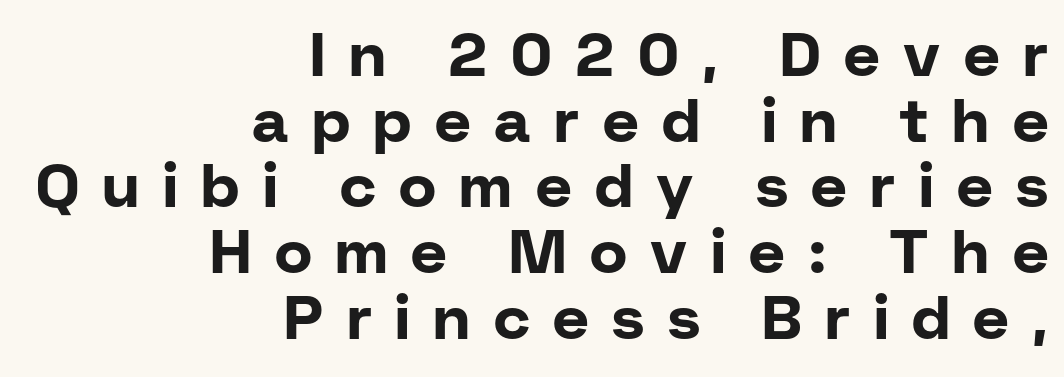
Q: Is the text bold? A: Yes.
Q: Is the text italic (slanted)? A: No, it is upright.
Q: Is the typeface a serif or a sans-serif typeface? A: Sans-serif.
Q: Is the text underlined? A: No.
Q: How is the paragraph aligned? A: Right-aligned.
Q: Is the spacing between letters normal or unusually wide? A: Unusually wide.
Q: Is the spacing between lines tight, normal or loose? A: Tight.
Q: Width (condensed, normal, or wide)? A: Normal.
Q: Stroke contrast? A: Low.
Q: x-height? A: Medium.
Q: Monospaced? A: No.
